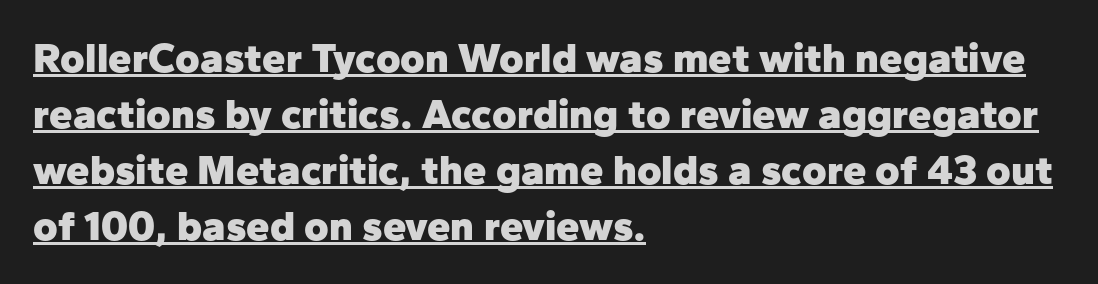
Q: Is the text bold? A: Yes.
Q: Is the text italic (slanted)? A: No, it is upright.
Q: Is the typeface a serif or a sans-serif typeface? A: Sans-serif.
Q: Is the text underlined? A: Yes.
Q: How is the paragraph aligned? A: Left-aligned.
Q: Is the spacing between letters normal or unusually wide? A: Normal.
Q: Is the spacing between lines tight, normal or loose? A: Normal.
Q: Width (condensed, normal, or wide)? A: Normal.
Q: Stroke contrast? A: Low.
Q: x-height? A: Medium.
Q: Monospaced? A: No.
